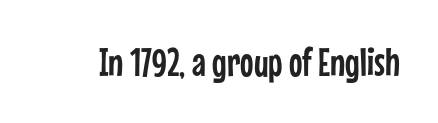
A typesetter would call this zero additional tracking. The rendering uses natural spacing where letterforms have individual widths. No feet cap the strokes, marking this as sans-serif type. These lines were composed using upright roman letters.
